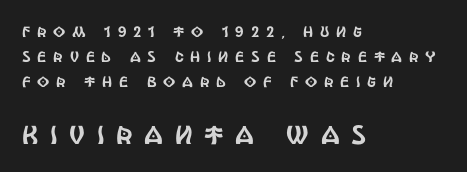
{"italic": "no", "underline": "no", "align": "left", "line_spacing": "normal", "line_spacing_ratio": 1.67, "letter_spacing": "wide", "letter_spacing_em": 0.45, "larger_block": "second", "size_ratio": 1.73, "glyph_px": 26}
